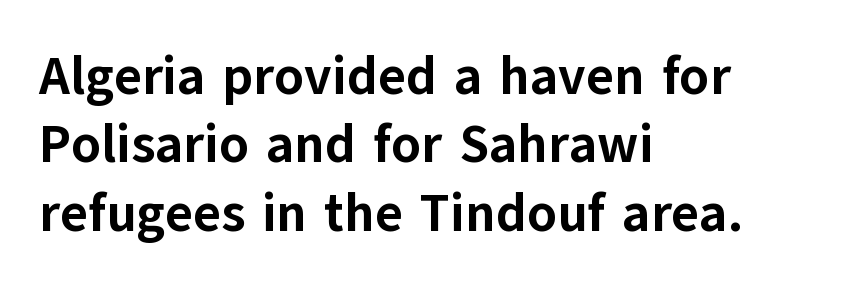
Q: Is the text bold? A: Yes.
Q: Is the text italic (slanted)? A: No, it is upright.
Q: Is the typeface a serif or a sans-serif typeface? A: Sans-serif.
Q: Is the text underlined? A: No.
Q: How is the paragraph aligned? A: Left-aligned.
Q: Is the spacing between letters normal or unusually wide? A: Normal.
Q: Is the spacing between lines tight, normal or loose? A: Normal.
Q: Width (condensed, normal, or wide)? A: Normal.
Q: Stroke contrast? A: Low.
Q: x-height? A: Medium.
Q: Monospaced? A: No.
